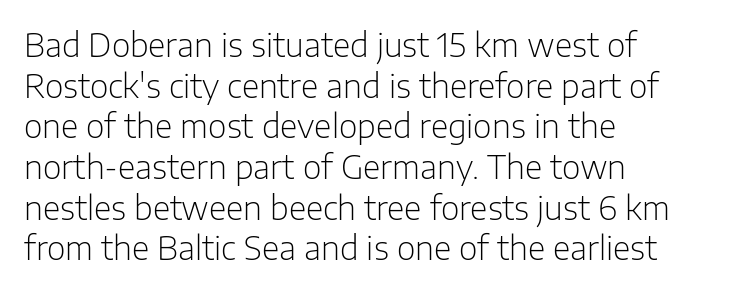
Visually the block forms a straight wall on the left and a jagged coastline on the right. Italic: no, the glyphs are upright roman. Descenders are the only things crossing below the line. Students, observe: this is what conventionally led text looks like. Check where the strokes stop: nothing finishes them off — pure sans. Vertical stems look standard width or narrower in stroke.
